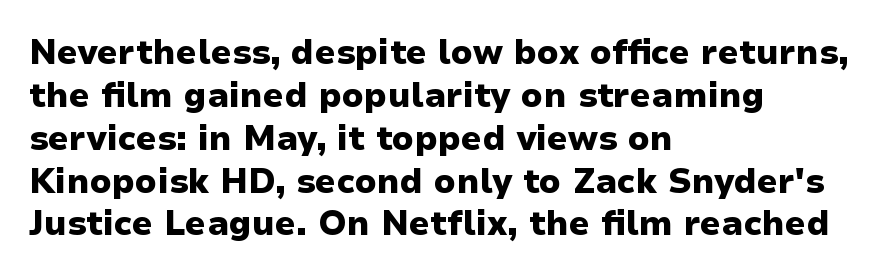
The image shows 34 px heavy sans-serif type, upright; set left-aligned, normal line spacing (1.26x), normal letter spacing, not underlined; low stroke contrast and a medium x-height.
